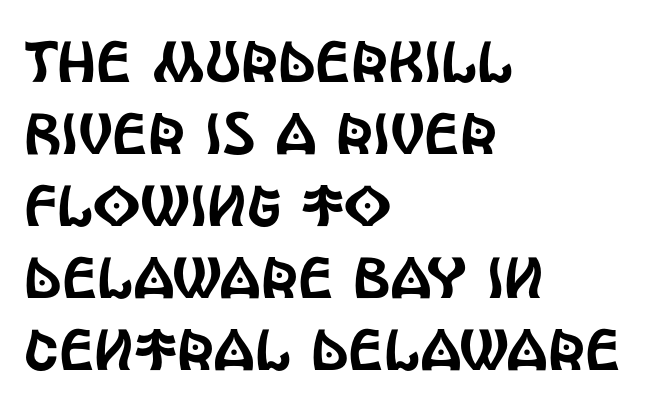
{"serif": "no", "italic": "no", "width": "condensed", "x_height": "large", "monospaced": "no", "underline": "no", "align": "left", "line_spacing_ratio": 1.24, "letter_spacing": "normal", "letter_spacing_em": 0.0, "glyph_px": 58}
